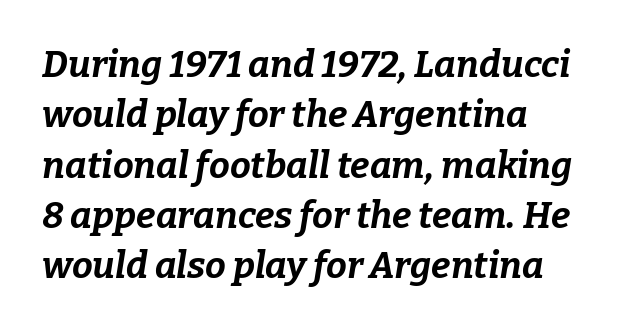
{"italic": "yes", "lean": "right", "slant_degrees": 9, "bold": "yes", "weight": "bold", "width": "normal", "stroke_contrast": "low", "x_height": "medium", "monospaced": "no", "underline": "no", "line_spacing": "normal", "line_spacing_ratio": 1.36, "letter_spacing": "normal", "letter_spacing_em": 0.0, "glyph_px": 37}
